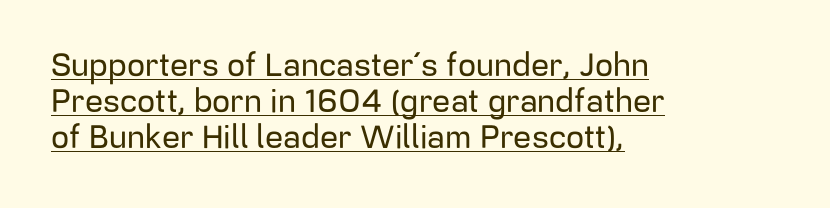
{"serif": "no", "italic": "no", "width": "normal", "stroke_contrast": "low", "x_height": "medium", "monospaced": "no", "underline": "yes", "align": "left", "line_spacing": "tight", "line_spacing_ratio": 1.13, "letter_spacing": "normal", "letter_spacing_em": 0.0, "glyph_px": 32}
